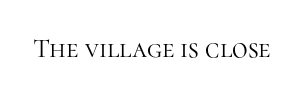
{"italic": "no", "bold": "no", "underline": "no", "letter_spacing": "normal", "letter_spacing_em": 0.0, "glyph_px": 27}
